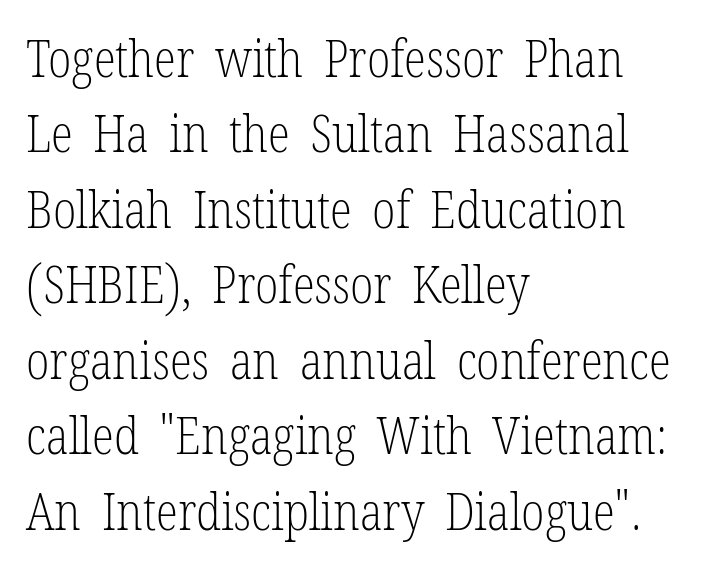
You could not count columns in this text — the font is proportionally spaced. A light-to-regular cut is what we see here. The rag falls on the right side of this text block. There is no visible air inserted between adjacent glyphs. No word sits above an underline. Serifs: yes, visible at the terminals of the letterforms.
